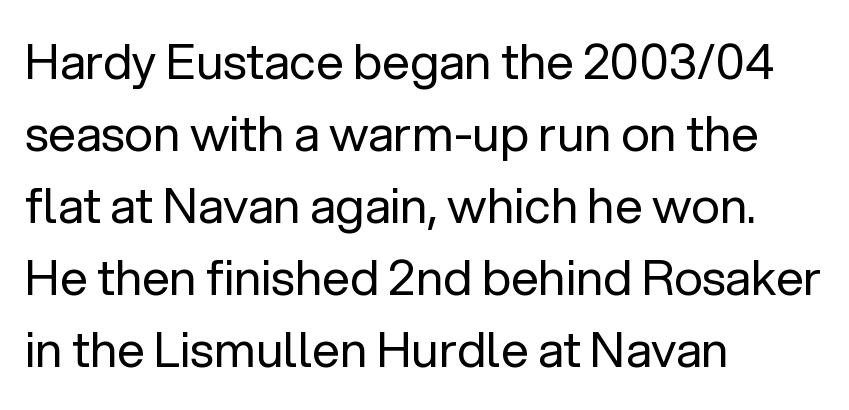
Think standard paragraph weight, or any step lighter than that. The specimen omits any rule beneath the text block's lines. In CSS terms this would be text-align: left. Baseline-to-baseline distance is the conventional proportion of letter height. What stands out about the letter spacing? Nothing — it is the standard amount.
